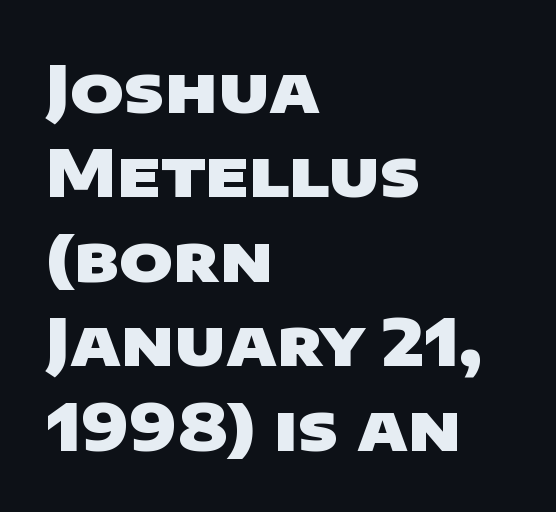
Q: Is the text bold? A: Yes.
Q: Is the typeface a serif or a sans-serif typeface? A: Sans-serif.
Q: Is the text underlined? A: No.
Q: How is the paragraph aligned? A: Left-aligned.
Q: Is the spacing between letters normal or unusually wide? A: Normal.
Q: Is the spacing between lines tight, normal or loose? A: Normal.
Q: Width (condensed, normal, or wide)? A: Wide.
Q: Stroke contrast? A: Low.
Q: x-height? A: Large.
Q: Monospaced? A: No.
